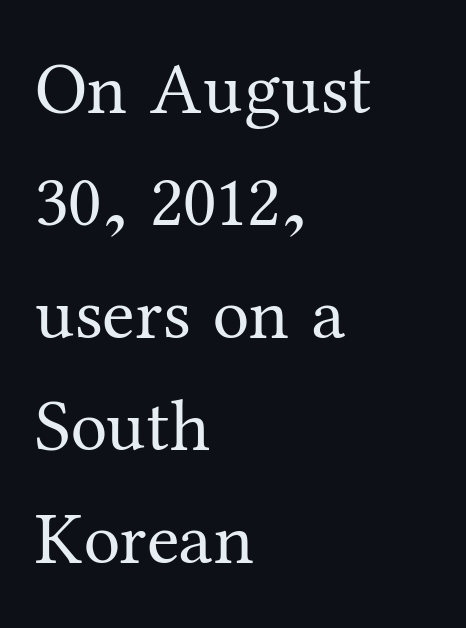
Note the varied advance widths — an 'i' is clearly narrower than an 'm'. Short and long lines alike share a common starting point at left. Characters remain perfectly vertical along every line. Stroke thickness stays within the range of a standard reading face or lighter. A typesetter would call this leading conventional body-copy spacing.
